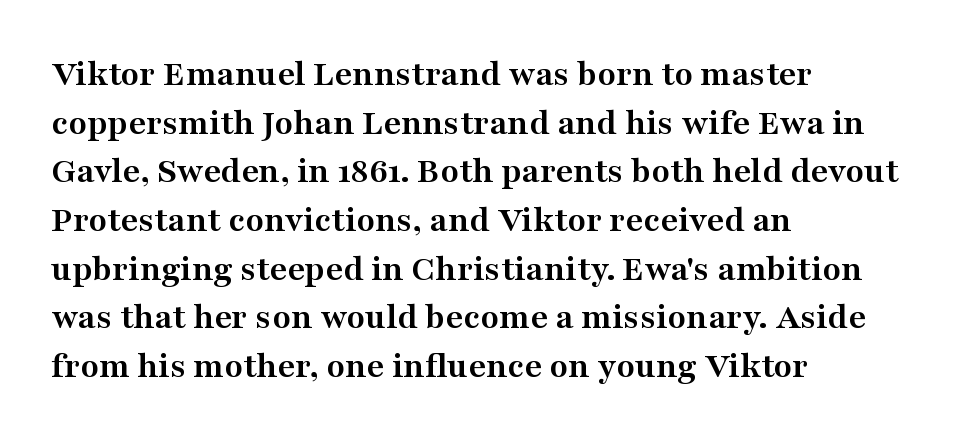
{"serif": "yes", "italic": "no", "bold": "yes", "weight": "semibold", "width": "wide", "stroke_contrast": "medium", "x_height": "medium", "monospaced": "no", "underline": "no", "align": "left", "line_spacing": "normal", "line_spacing_ratio": 1.28, "letter_spacing": "normal", "letter_spacing_em": 0.0, "glyph_px": 38}
